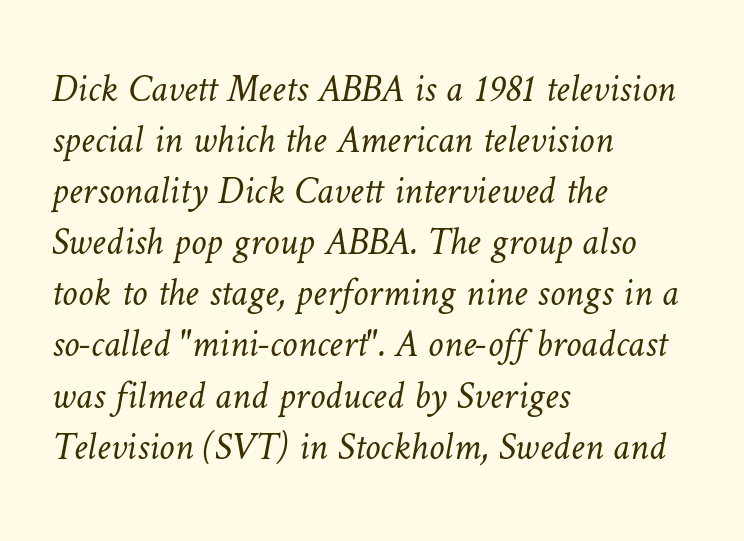
Q: Is the text bold? A: No.
Q: Is the text underlined? A: No.
Q: How is the paragraph aligned? A: Left-aligned.
Q: Is the spacing between letters normal or unusually wide? A: Normal.
Q: Is the spacing between lines tight, normal or loose? A: Normal.
Q: Width (condensed, normal, or wide)? A: Normal.
Q: Stroke contrast? A: Low.
Q: x-height? A: Medium.
Q: Monospaced? A: No.
